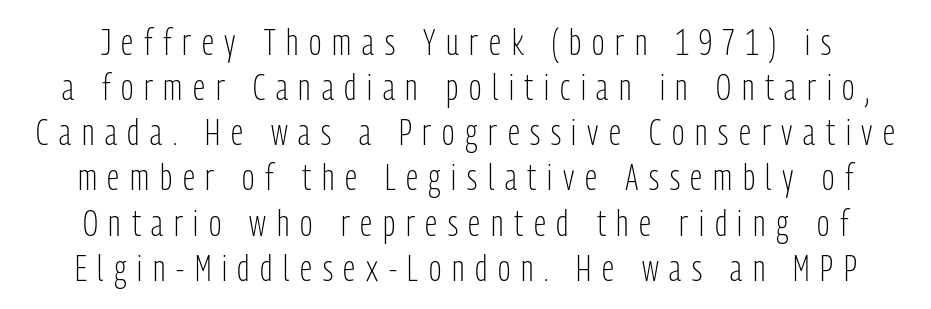
The image shows 37 px light, condensed sans-serif type, upright; set line spacing 1.22x, unusually wide letter spacing (+0.29 em), not underlined; low stroke contrast and a medium x-height.
